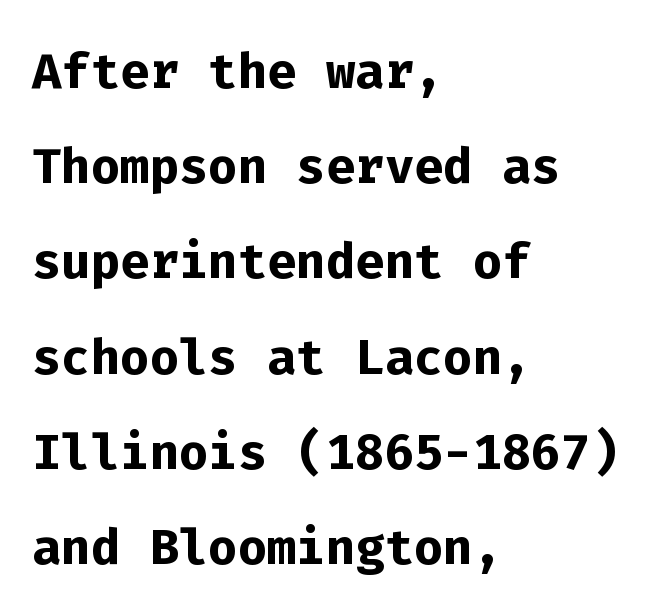
The image shows 69 px semibold sans-serif type, upright, monospaced; set left-aligned, normal line spacing (1.38x), normal letter spacing, not underlined; low stroke contrast and a medium x-height.
